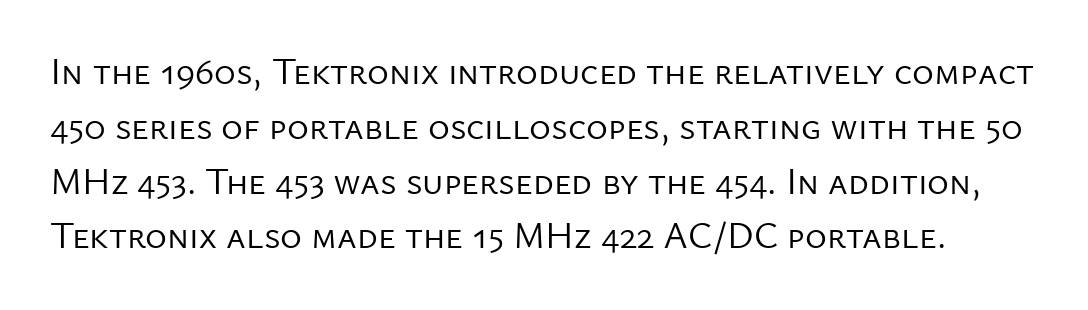
{"serif": "no", "italic": "no", "bold": "no", "weight": "regular", "width": "normal", "stroke_contrast": "low", "x_height": "medium", "monospaced": "no", "underline": "no", "line_spacing": "normal", "line_spacing_ratio": 1.48, "letter_spacing": "normal", "letter_spacing_em": 0.0, "glyph_px": 37}
